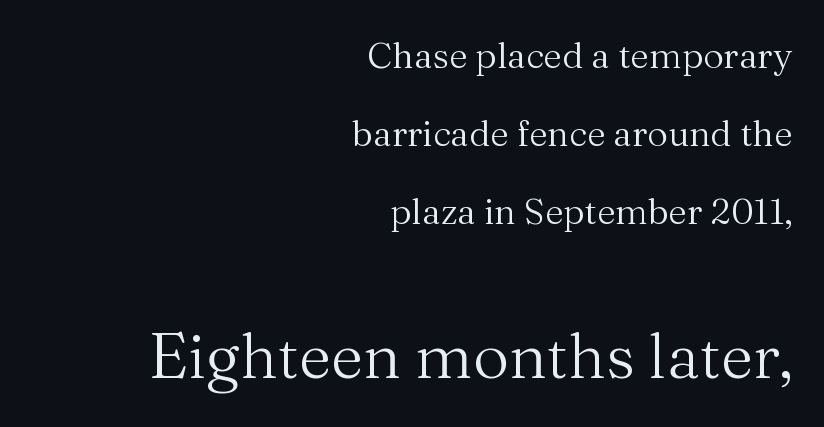
The image shows 63 px regular-weight serif type, upright; set right-aligned, loose line spacing (2.16x), normal letter spacing, not underlined; the second (bottom) block is 1.75x larger; medium stroke contrast and a medium x-height.
